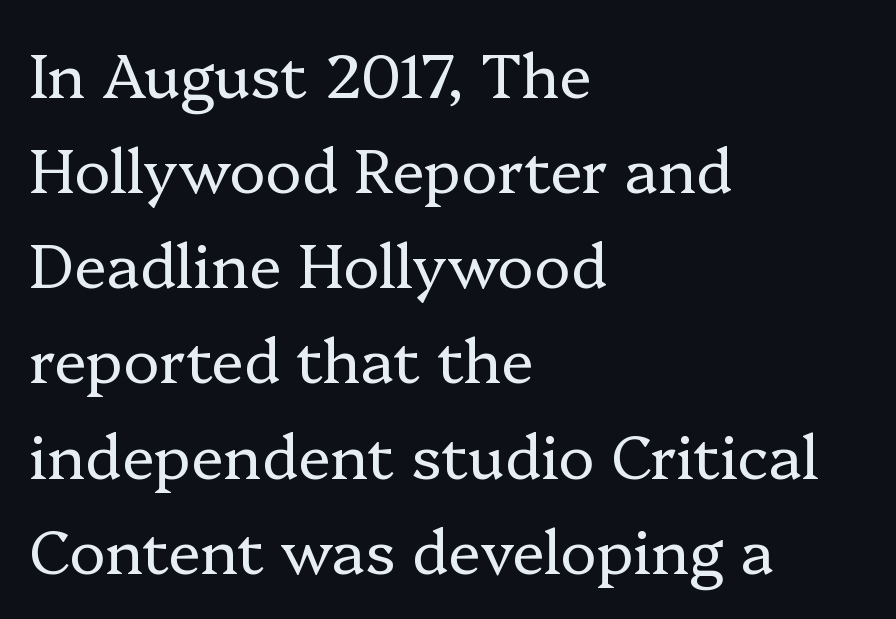
Q: Is the text bold? A: No.
Q: Is the text italic (slanted)? A: No, it is upright.
Q: Is the typeface a serif or a sans-serif typeface? A: Serif.
Q: Is the text underlined? A: No.
Q: How is the paragraph aligned? A: Left-aligned.
Q: Is the spacing between letters normal or unusually wide? A: Normal.
Q: Is the spacing between lines tight, normal or loose? A: Normal.
Q: Width (condensed, normal, or wide)? A: Normal.
Q: Stroke contrast? A: Low.
Q: x-height? A: Medium.
Q: Monospaced? A: No.
